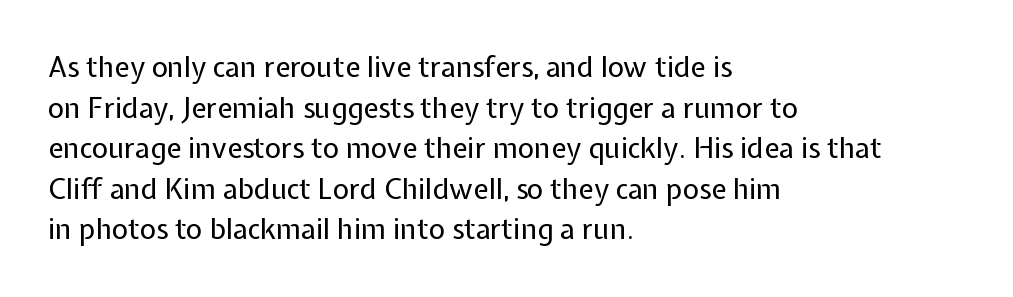
Think of a printed novel: that variable character pitch is what you see here. The strokes carry an ordinary text weight at most. Short and long lines alike share a common starting point at left. The designer went with a sans here, leaving each stem footless. The face used here is rendered with its standard letterfit. Any mark beneath the type? The region is blank.
